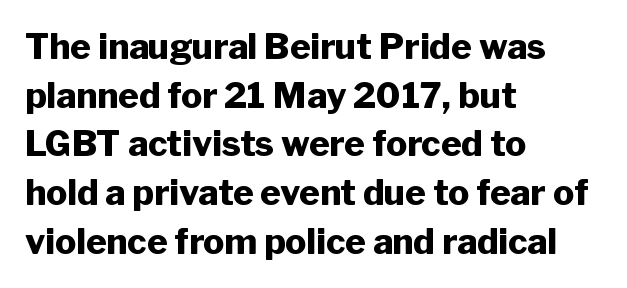
Q: Is the text bold? A: Yes.
Q: Is the text italic (slanted)? A: No, it is upright.
Q: Is the typeface a serif or a sans-serif typeface? A: Sans-serif.
Q: Is the text underlined? A: No.
Q: How is the paragraph aligned? A: Left-aligned.
Q: Is the spacing between letters normal or unusually wide? A: Normal.
Q: Is the spacing between lines tight, normal or loose? A: Normal.
Q: Width (condensed, normal, or wide)? A: Normal.
Q: Stroke contrast? A: Low.
Q: x-height? A: Medium.
Q: Monospaced? A: No.
